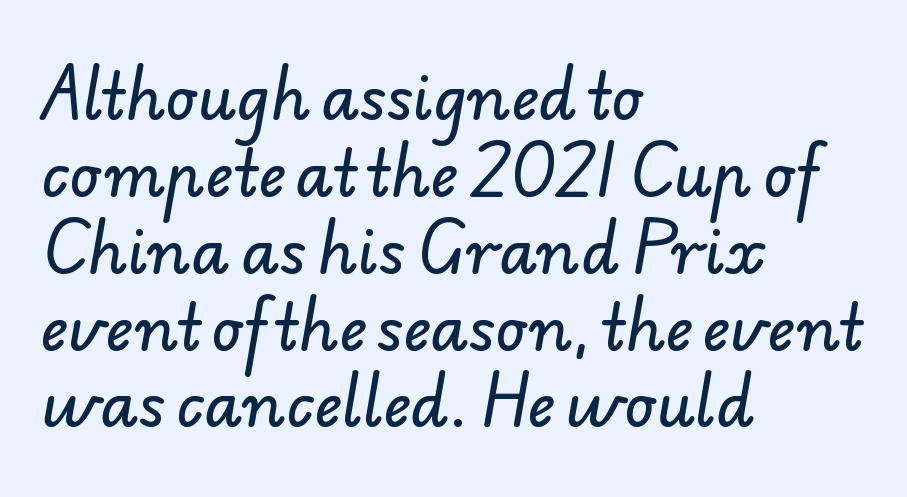
{"serif": "no", "width": "normal", "stroke_contrast": "low", "x_height": "small", "monospaced": "no", "underline": "no", "align": "left", "line_spacing": "normal", "line_spacing_ratio": 1.26, "letter_spacing": "normal", "letter_spacing_em": 0.0, "glyph_px": 61}
